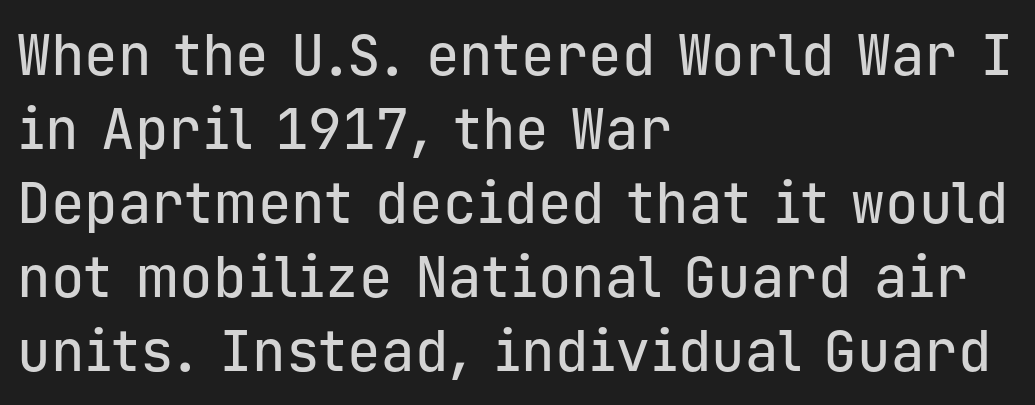
Q: Is the text italic (slanted)? A: No, it is upright.
Q: Is the typeface a serif or a sans-serif typeface? A: Sans-serif.
Q: Is the text underlined? A: No.
Q: How is the paragraph aligned? A: Left-aligned.
Q: Is the spacing between letters normal or unusually wide? A: Normal.
Q: Is the spacing between lines tight, normal or loose? A: Normal.
Q: Width (condensed, normal, or wide)? A: Normal.
Q: Stroke contrast? A: Low.
Q: x-height? A: Medium.
Q: Monospaced? A: Yes.
